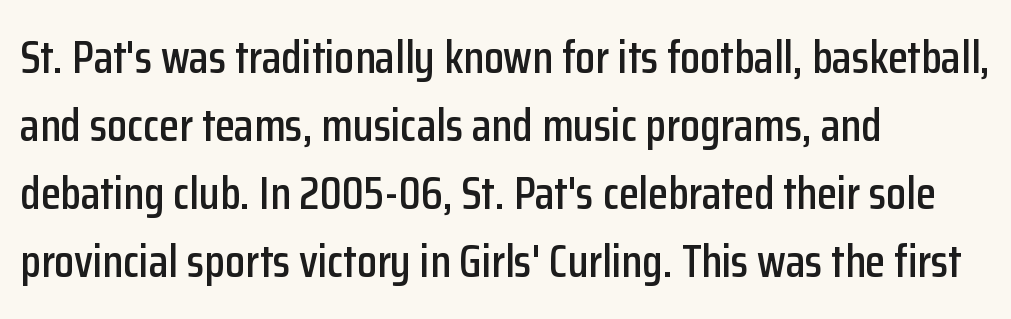
{"serif": "no", "italic": "no", "width": "condensed", "stroke_contrast": "low", "x_height": "medium", "monospaced": "no", "underline": "no", "align": "left", "line_spacing": "normal", "line_spacing_ratio": 1.48, "letter_spacing": "normal", "letter_spacing_em": 0.0, "glyph_px": 46}
